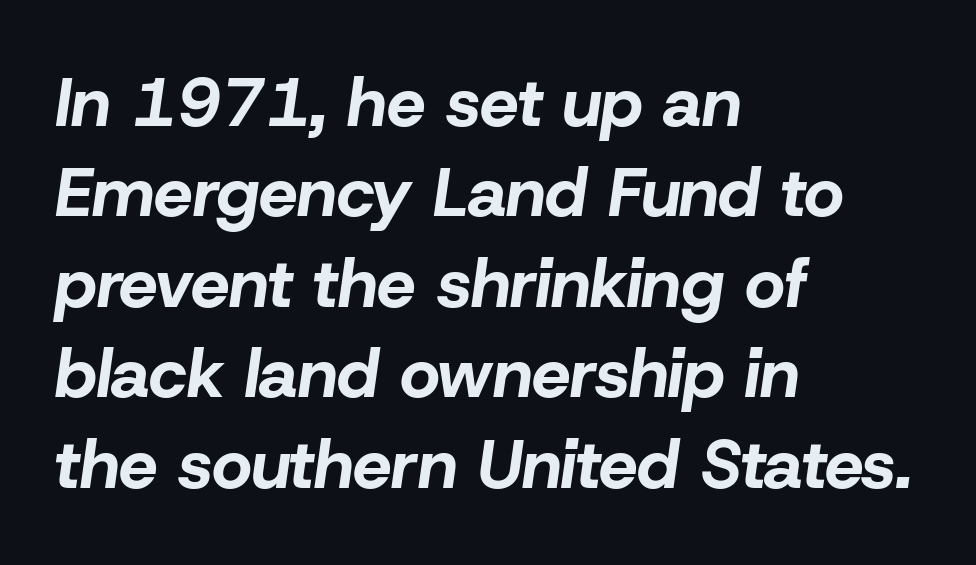
{"italic": "yes", "lean": "right", "slant_degrees": 8, "bold": "yes", "weight": "bold", "width": "normal", "stroke_contrast": "low", "x_height": "medium", "monospaced": "no", "underline": "no", "align": "left", "line_spacing": "normal", "line_spacing_ratio": 1.31, "letter_spacing": "normal", "letter_spacing_em": 0.0, "glyph_px": 69}
